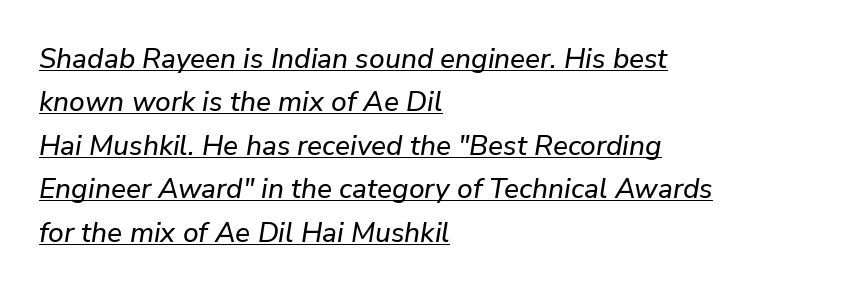
The image shows 28 px text type, italic (leaning right); set left-aligned, normal line spacing (1.55x), normal letter spacing, underlined; low stroke contrast and a medium x-height.
